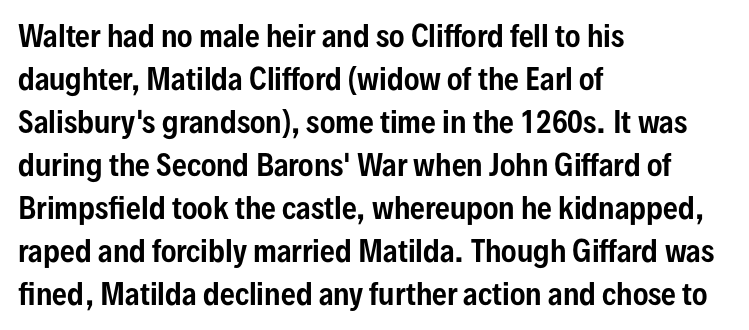
The letters stand straight up with perfectly vertical stems. Casual observation: everything's shoved over to the left. Descenders hang freely into open space. Vertical spacing — default.
